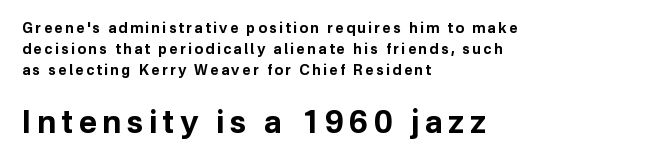
Q: Is the text bold? A: Yes.
Q: Is the text italic (slanted)? A: No, it is upright.
Q: Is the typeface a serif or a sans-serif typeface? A: Sans-serif.
Q: Is the text underlined? A: No.
Q: How is the paragraph aligned? A: Left-aligned.
Q: Is the spacing between lines tight, normal or loose? A: Normal.
Q: Which block of text is set in a larger size, the first (top) or the second (bottom)? A: The second (bottom) one.
Q: Width (condensed, normal, or wide)? A: Normal.
Q: Stroke contrast? A: Low.
Q: x-height? A: Medium.
Q: Monospaced? A: No.
